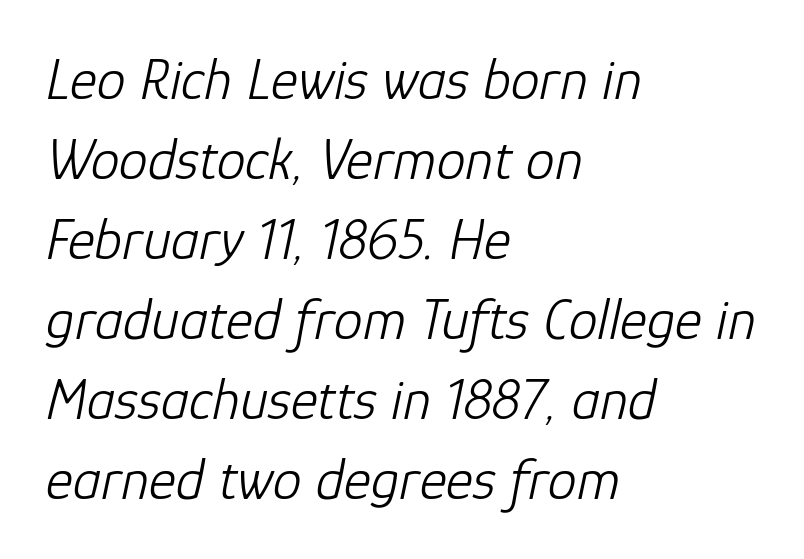
The typography opts for an oblique posture over an upright one. The strip under each line holds only bare page. This sample keeps an unexceptional amount of space between lines. Short note: letters normally spaced. If you drew a ruler down the left edge, every line would touch it. This sample has the flowing, uneven cadence of proportional lettering.
